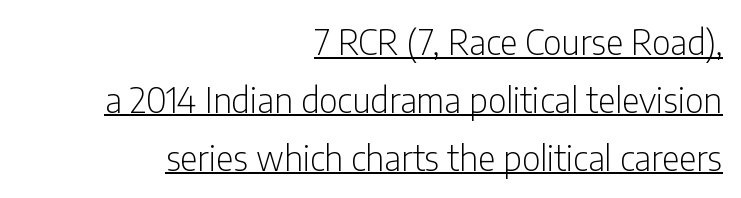
The image shows 34 px light, condensed sans-serif type, upright; set right-aligned, normal line spacing (1.7x), normal letter spacing, underlined; low stroke contrast and a medium x-height.
